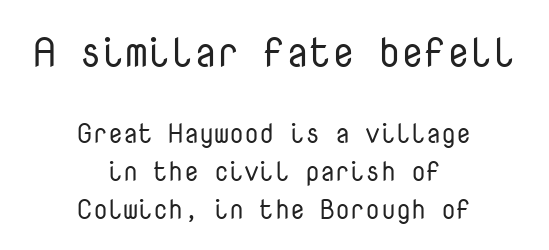
Q: Is the text bold? A: No.
Q: Is the text italic (slanted)? A: No, it is upright.
Q: Is the typeface a serif or a sans-serif typeface? A: Sans-serif.
Q: Is the text underlined? A: No.
Q: How is the paragraph aligned? A: Centered.
Q: Is the spacing between letters normal or unusually wide? A: Normal.
Q: Is the spacing between lines tight, normal or loose? A: Normal.
Q: Which block of text is set in a larger size, the first (top) or the second (bottom)? A: The first (top) one.
Q: Width (condensed, normal, or wide)? A: Normal.
Q: Stroke contrast? A: Low.
Q: x-height? A: Medium.
Q: Monospaced? A: Yes.
